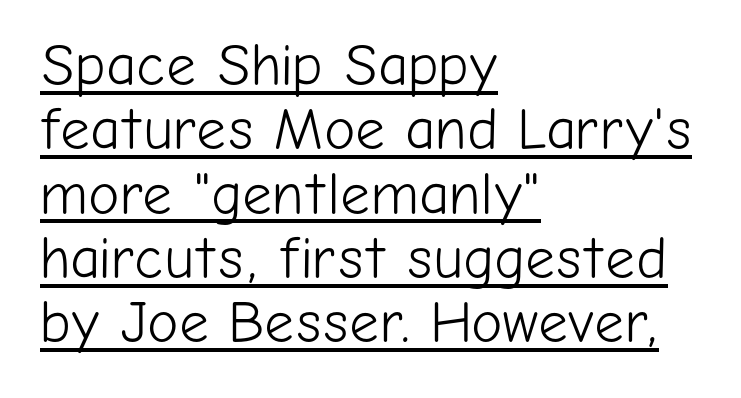
Q: Is the text bold? A: No.
Q: Is the text italic (slanted)? A: No, it is upright.
Q: Is the typeface a serif or a sans-serif typeface? A: Sans-serif.
Q: Is the text underlined? A: Yes.
Q: How is the paragraph aligned? A: Left-aligned.
Q: Is the spacing between letters normal or unusually wide? A: Normal.
Q: Is the spacing between lines tight, normal or loose? A: Tight.
Q: Width (condensed, normal, or wide)? A: Normal.
Q: Stroke contrast? A: Low.
Q: x-height? A: Medium.
Q: Monospaced? A: No.
